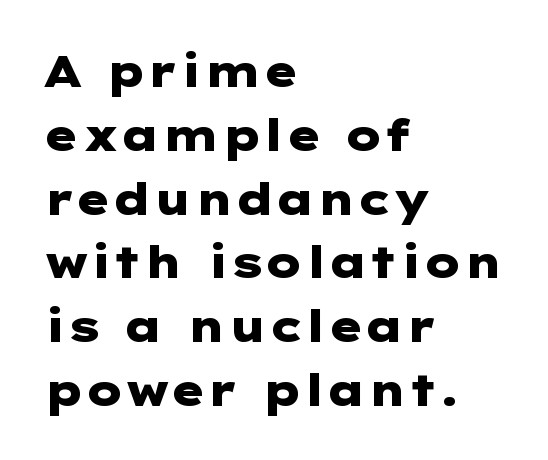
Notice how thick the strokes are: this is what a full bold looks like. The gap between lines stays unmarked. One-word summary of the alignment: left. Short note: letters normally spaced. Posture: upright roman. Summary of vertical rhythm: regular, with standard interline spacing.
